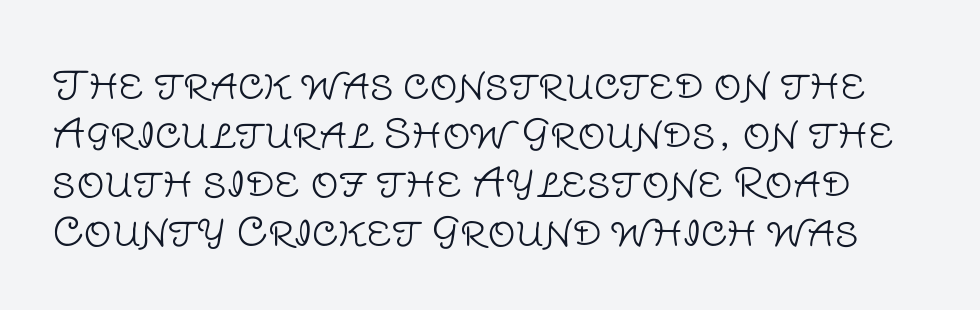
Q: Is the text bold? A: No.
Q: Is the text italic (slanted)? A: Yes.
Q: Is the typeface a serif or a sans-serif typeface? A: Sans-serif.
Q: Is the text underlined? A: No.
Q: Is the spacing between letters normal or unusually wide? A: Normal.
Q: Is the spacing between lines tight, normal or loose? A: Normal.
Q: Width (condensed, normal, or wide)? A: Normal.
Q: Stroke contrast? A: Low.
Q: x-height? A: Large.
Q: Monospaced? A: No.
